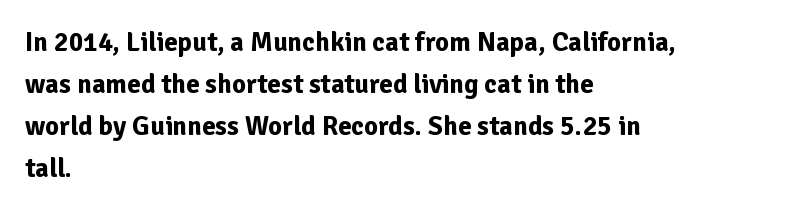
Nothing unusual about the tracking: characters are spaced as the font intends. Layout note: lines flush left. Does the lettering tilt? It doesn't — this is upright. The characters look thick and weighty, a clear bold. If you measured baseline to baseline, you'd find a middling distance. Underlining? Definitely not there.
